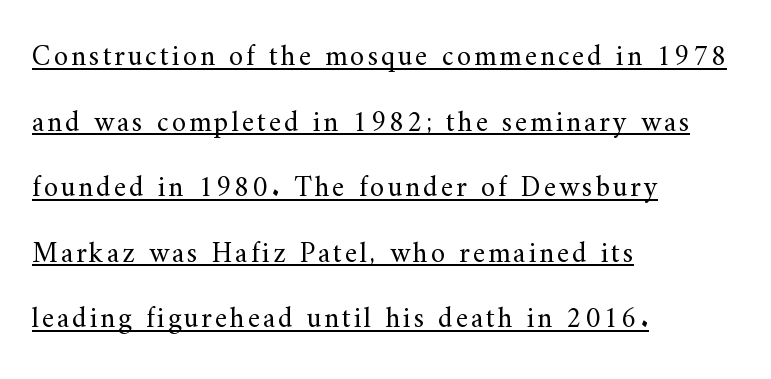
Q: Is the text bold? A: No.
Q: Is the text italic (slanted)? A: No, it is upright.
Q: Is the typeface a serif or a sans-serif typeface? A: Serif.
Q: Is the text underlined? A: Yes.
Q: How is the paragraph aligned? A: Left-aligned.
Q: Is the spacing between lines tight, normal or loose? A: Loose.
Q: Width (condensed, normal, or wide)? A: Normal.
Q: Stroke contrast? A: Medium.
Q: x-height? A: Small.
Q: Monospaced? A: No.
